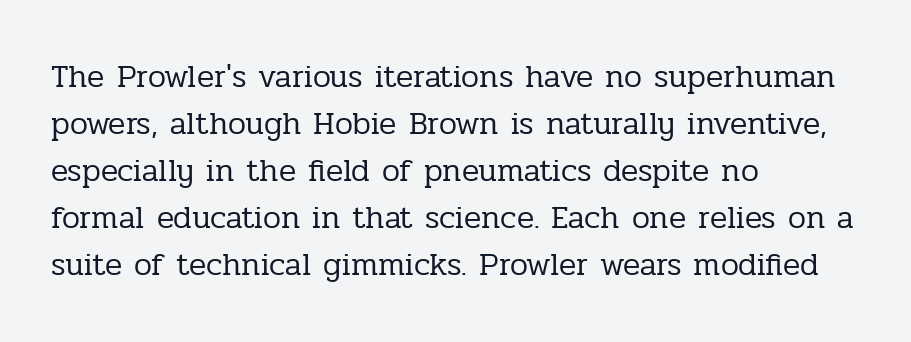
{"serif": "yes", "italic": "no", "bold": "no", "weight": "regular", "width": "normal", "stroke_contrast": "low", "x_height": "medium", "monospaced": "no", "underline": "no", "align": "left", "line_spacing": "normal", "line_spacing_ratio": 1.47, "letter_spacing": "normal", "letter_spacing_em": 0.0, "glyph_px": 32}
